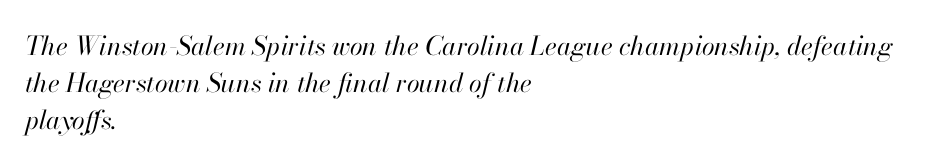
Q: Is the text bold? A: No.
Q: Is the text italic (slanted)? A: Yes, it leans right by about 13 degrees.
Q: Is the text underlined? A: No.
Q: How is the paragraph aligned? A: Left-aligned.
Q: Is the spacing between letters normal or unusually wide? A: Normal.
Q: Is the spacing between lines tight, normal or loose? A: Normal.
